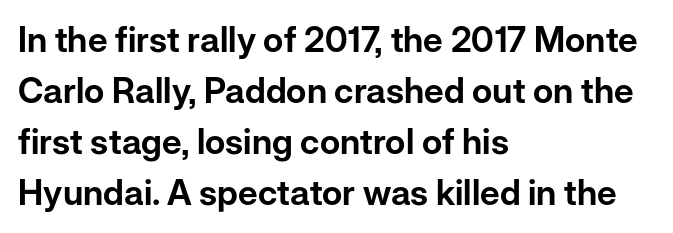
The image shows 35 px sans-serif type, upright; set left-aligned, normal line spacing (1.46x), normal letter spacing, not underlined; low stroke contrast and a medium x-height.
